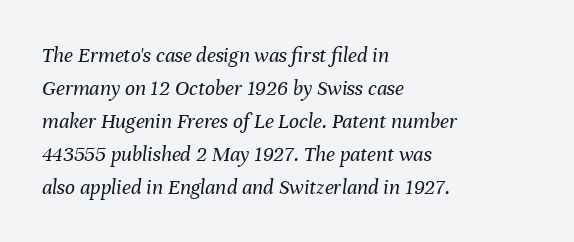
Q: Is the text bold? A: No.
Q: Is the text italic (slanted)? A: Yes, it leans right by about 8 degrees.
Q: Is the text underlined? A: No.
Q: How is the paragraph aligned? A: Left-aligned.
Q: Is the spacing between letters normal or unusually wide? A: Normal.
Q: Is the spacing between lines tight, normal or loose? A: Normal.
